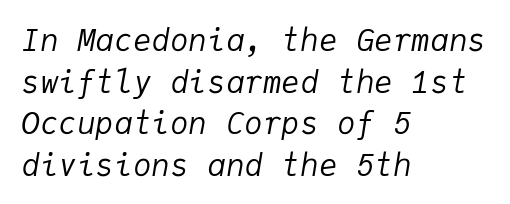
The image shows 31 px regular-weight type, italic (leaning right), monospaced; set left-aligned, normal line spacing (1.34x), normal letter spacing, not underlined; low stroke contrast and a medium x-height.
